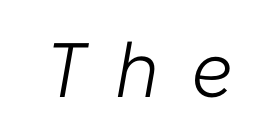
Q: Is the text bold? A: No.
Q: Is the text italic (slanted)? A: Yes, it leans right by about 10 degrees.
Q: Is the text underlined? A: No.
Q: Is the spacing between letters normal or unusually wide? A: Unusually wide.
Q: Width (condensed, normal, or wide)? A: Normal.
Q: Stroke contrast? A: Low.
Q: x-height? A: Medium.
Q: Monospaced? A: No.
